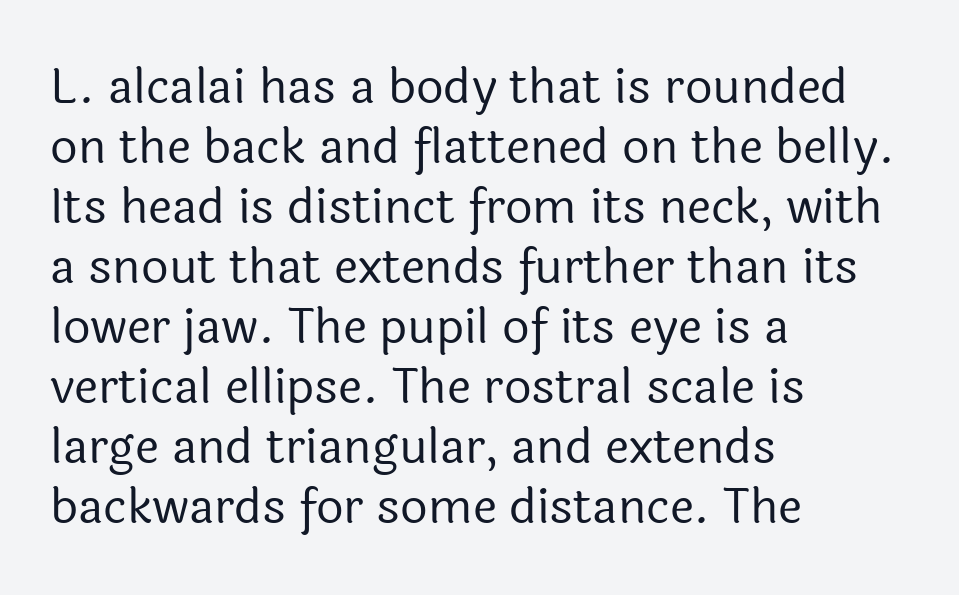
{"serif": "no", "italic": "no", "bold": "no", "weight": "regular", "width": "normal", "x_height": "medium", "monospaced": "no", "underline": "no", "align": "left", "line_spacing": "normal", "line_spacing_ratio": 1.25, "letter_spacing": "normal", "letter_spacing_em": 0.0, "glyph_px": 48}
